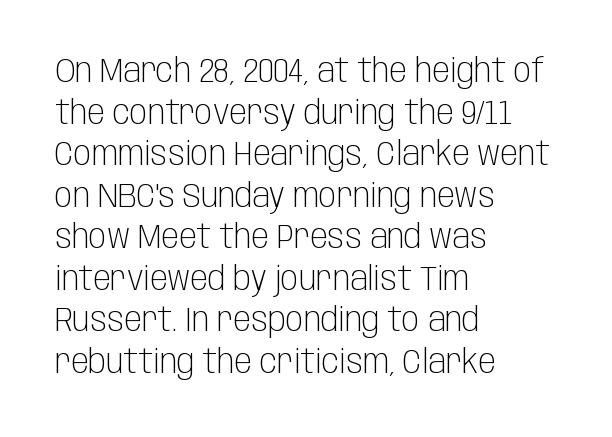
The image shows 33 px light, condensed sans-serif type, upright; set left-aligned, normal line spacing (1.26x), normal letter spacing, not underlined; low stroke contrast and a large x-height.
